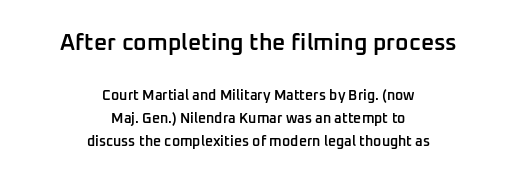
The rendering shrinks the type as you move from the upper chunk to the lower. Does the lettering tilt? It doesn't — this is upright. Regarding leading, the lines here are spaced in the standard way. Stroke thickness is moderately raised; the sample reads as semibold.
